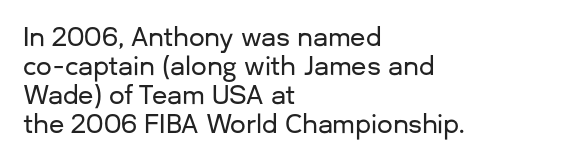
The gaps between neighbouring characters are ordinary and unremarkable. Tall strokes in this sample are plumb rather than angled. The specimen omits any rule beneath the text block's lines. One-word summary of the alignment: left.
